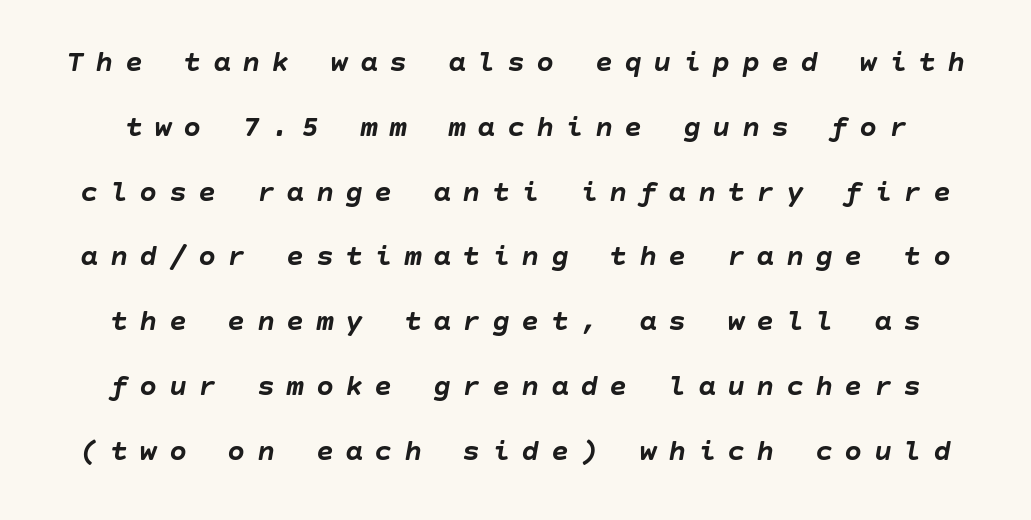
The image shows 30 px semibold type, italic (leaning right); set loose line spacing (2.16x), unusually wide letter spacing (+0.38 em), not underlined; low stroke contrast and a large x-height.
